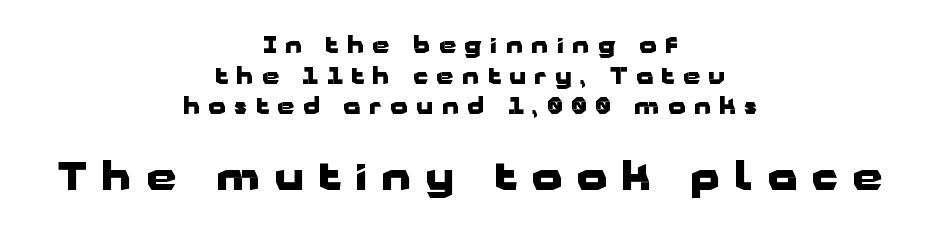
{"serif": "no", "italic": "no", "bold": "yes", "weight": "heavy", "width": "wide", "stroke_contrast": "low", "x_height": "medium", "monospaced": "no", "underline": "no", "align": "center", "line_spacing": "normal", "line_spacing_ratio": 1.39, "letter_spacing": "wide", "letter_spacing_em": 0.39, "larger_block": "second", "size_ratio": 1.73, "glyph_px": 38}
